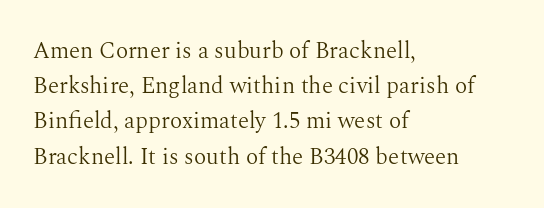
{"italic": "no", "bold": "no", "underline": "no", "align": "left", "line_spacing": "normal", "line_spacing_ratio": 1.53, "letter_spacing": "normal", "letter_spacing_em": 0.0, "glyph_px": 23}
